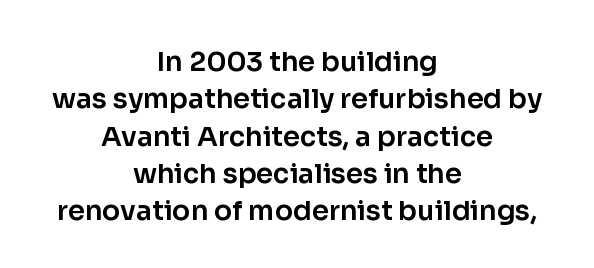
The image shows 27 px text type, upright; set centered, normal line spacing (1.38x), normal letter spacing, not underlined.
